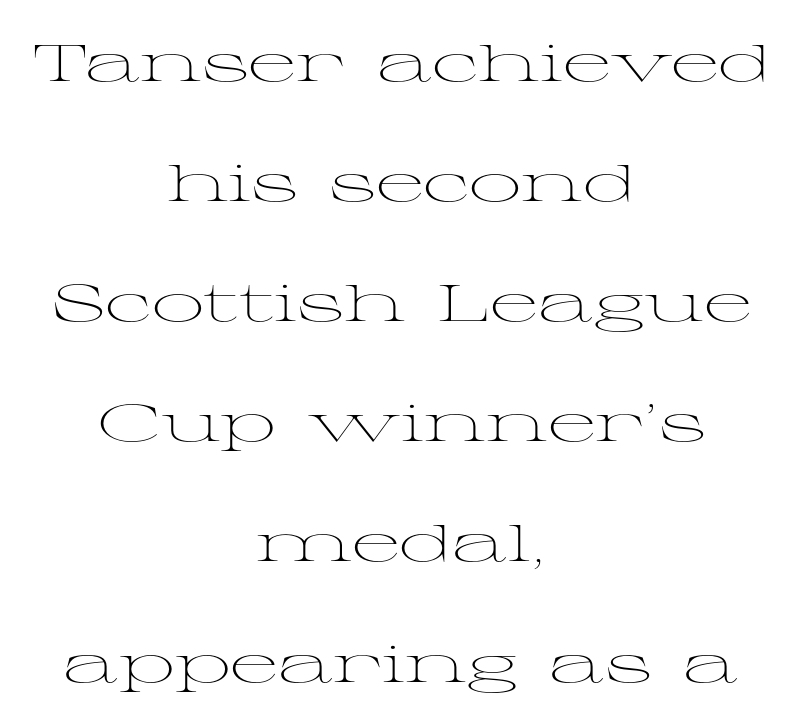
{"serif": "yes", "italic": "no", "bold": "no", "weight": "light", "width": "wide", "stroke_contrast": "medium", "x_height": "medium", "monospaced": "no", "underline": "no", "align": "center", "line_spacing": "loose", "line_spacing_ratio": 2.31, "letter_spacing": "normal", "letter_spacing_em": 0.0, "glyph_px": 52}
